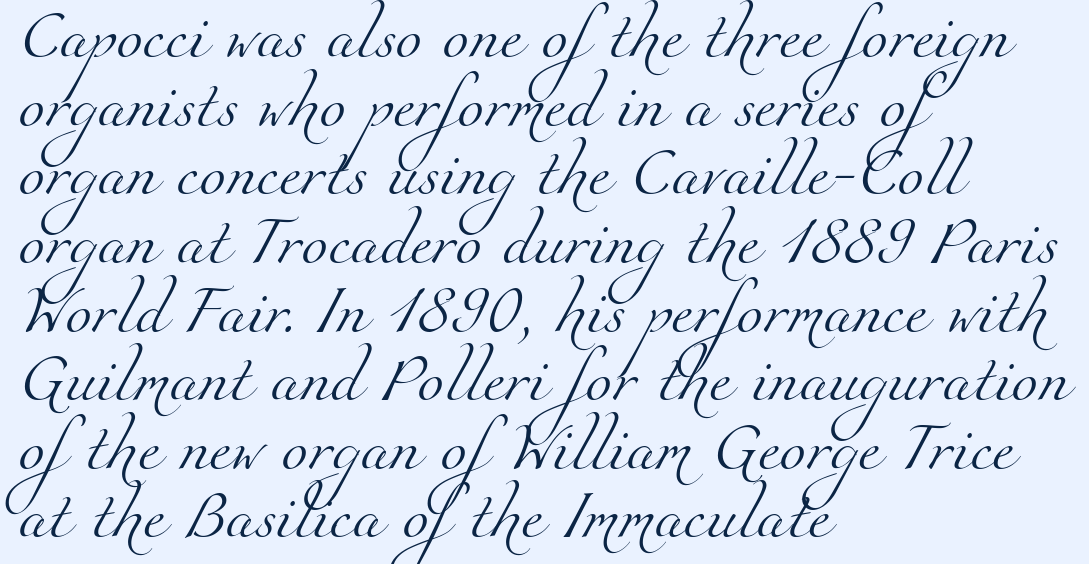
Q: Is the text bold? A: No.
Q: Is the typeface a serif or a sans-serif typeface? A: Serif.
Q: Is the text underlined? A: No.
Q: How is the paragraph aligned? A: Left-aligned.
Q: Is the spacing between letters normal or unusually wide? A: Normal.
Q: Is the spacing between lines tight, normal or loose? A: Normal.
Q: Width (condensed, normal, or wide)? A: Normal.
Q: Stroke contrast? A: Medium.
Q: x-height? A: Small.
Q: Monospaced? A: No.
